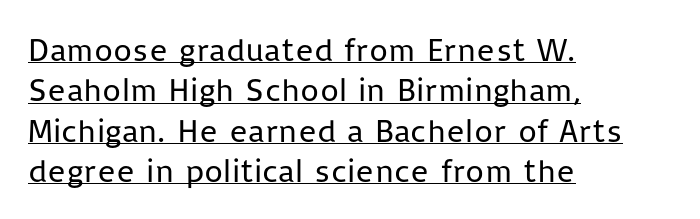
{"serif": "no", "italic": "no", "bold": "no", "weight": "regular", "width": "normal", "stroke_contrast": "low", "x_height": "medium", "monospaced": "no", "underline": "yes", "align": "left", "line_spacing_ratio": 1.22, "letter_spacing": "normal", "letter_spacing_em": 0.0, "glyph_px": 33}
